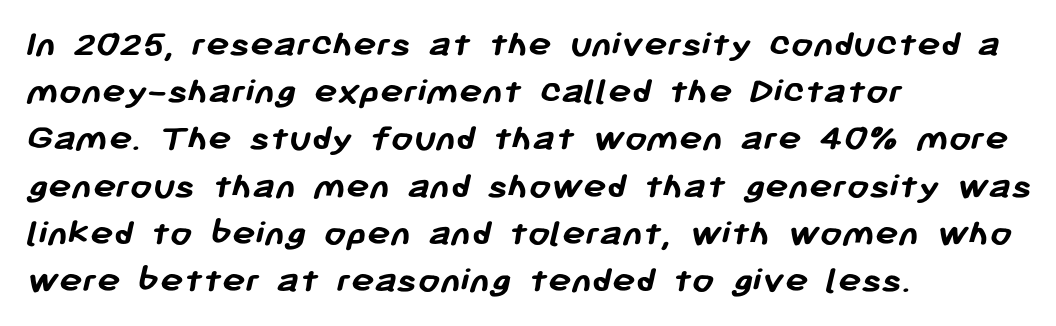
Q: Is the text bold? A: Yes.
Q: Is the typeface a serif or a sans-serif typeface? A: Sans-serif.
Q: Is the text underlined? A: No.
Q: How is the paragraph aligned? A: Left-aligned.
Q: Is the spacing between letters normal or unusually wide? A: Normal.
Q: Width (condensed, normal, or wide)? A: Normal.
Q: Stroke contrast? A: Low.
Q: x-height? A: Medium.
Q: Monospaced? A: No.
